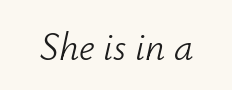
Q: Is the text bold? A: No.
Q: Is the text italic (slanted)? A: Yes, it leans right by about 12 degrees.
Q: Is the text underlined? A: No.
Q: Is the spacing between letters normal or unusually wide? A: Normal.
Q: Width (condensed, normal, or wide)? A: Normal.
Q: Stroke contrast? A: Low.
Q: x-height? A: Small.
Q: Monospaced? A: No.
